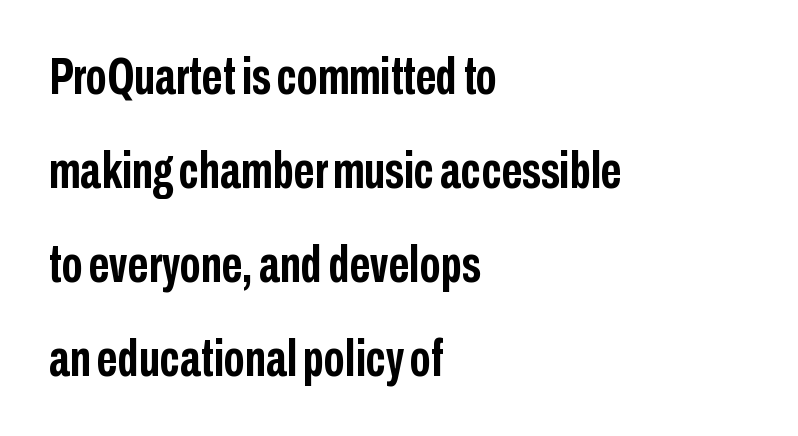
{"serif": "no", "italic": "no", "bold": "yes", "weight": "semibold", "width": "condensed", "stroke_contrast": "low", "x_height": "medium", "monospaced": "no", "underline": "no", "align": "left", "line_spacing_ratio": 1.84, "letter_spacing": "normal", "letter_spacing_em": 0.0, "glyph_px": 51}
